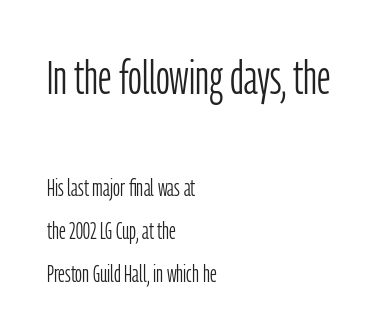
Unmarked baselines from the first word to the last. Is this a heavy cut? Hardly; it is regular or lighter. The face used here appears at its bigger size in the upper chunk. Default kerning and tracking; the words read as compact shapes.
